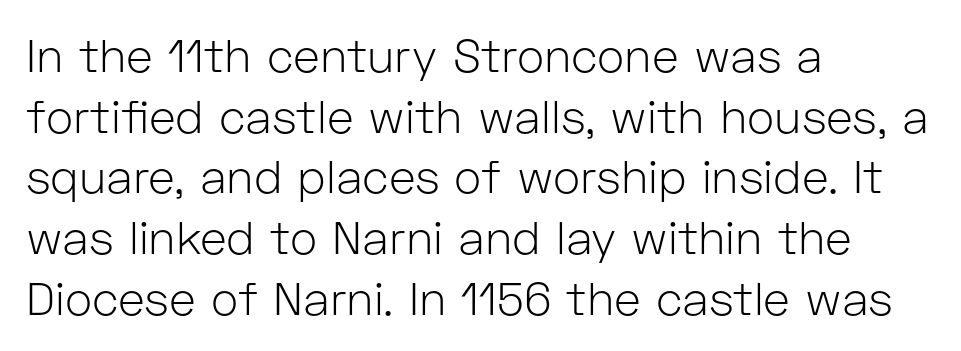
The image shows 46 px light sans-serif type, upright; set left-aligned, normal line spacing (1.32x), normal letter spacing, not underlined; low stroke contrast and a medium x-height.
